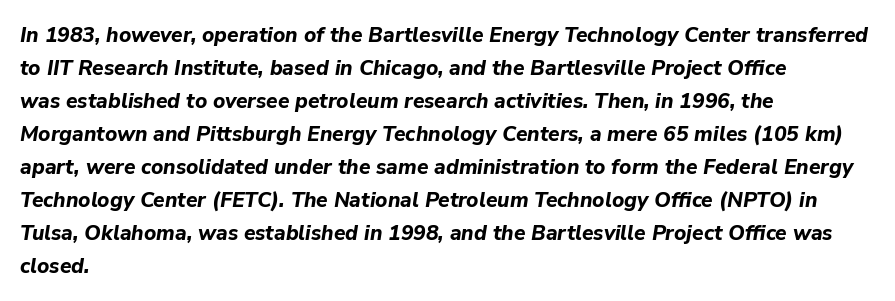
Q: Is the text bold? A: Yes.
Q: Is the text italic (slanted)? A: Yes, it leans right by about 9 degrees.
Q: Is the text underlined? A: No.
Q: How is the paragraph aligned? A: Left-aligned.
Q: Is the spacing between letters normal or unusually wide? A: Normal.
Q: Is the spacing between lines tight, normal or loose? A: Normal.
